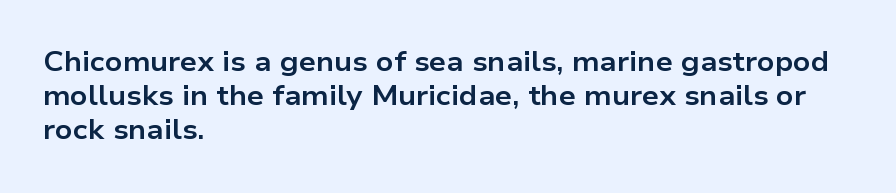
Does the weight exceed regular? Yes, all the way to bold. Short note: letters normally spaced. The space beneath each line is pristine and unruled. The typesetter chose a ragged-right arrangement here. Posture: vertical. The passage shown stacks its lines at a standard gap.
